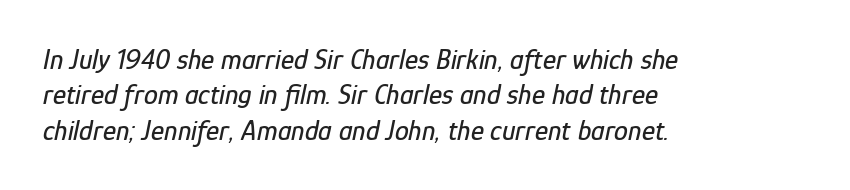
In terms of posture, this sample is oblique. Baseline-to-baseline distance is the conventional proportion of letter height. The type is set solid horizontally, with unmodified tracking. These lines are set flush left with a ragged right edge. Proportional: the letters do not fall into vertical columns.
